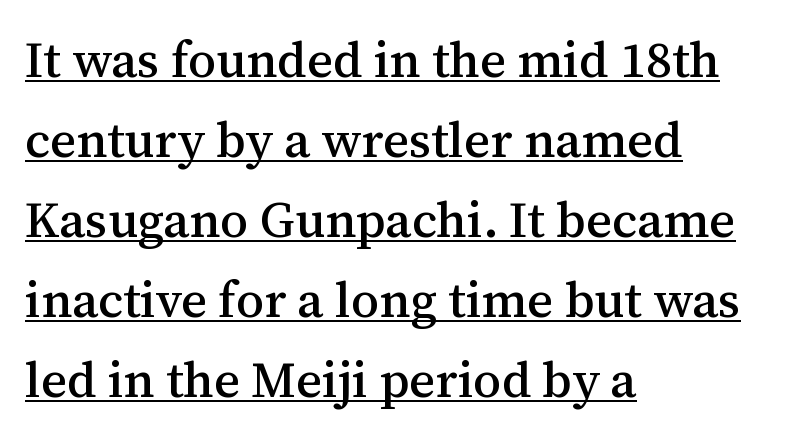
The typesetter has applied underlining to the passage shown. Here the designer chose a conventional face with non-uniform glyph widths. What's the leading like? Ordinary, nothing unusual. Serif or sans? Serif — the stroke terminals have little feet. Every stem runs plumb, perpendicular to the baseline. Caption: standard tracking, unaltered.
